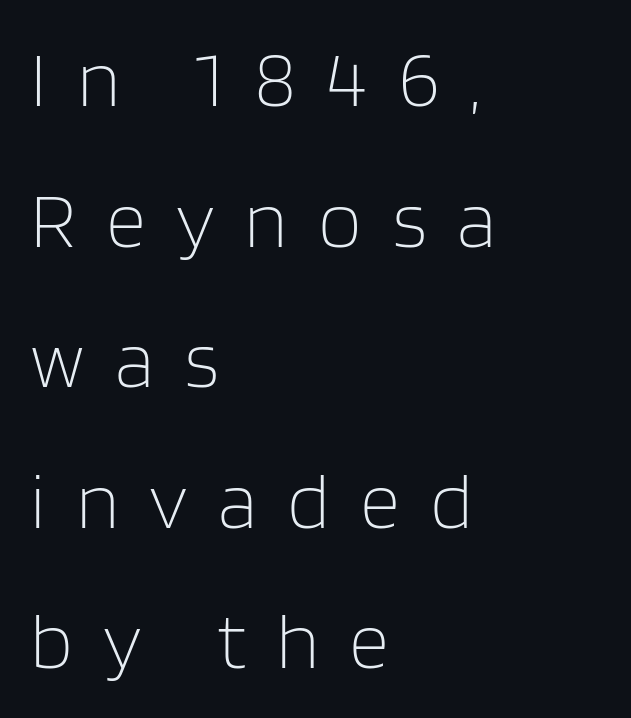
This sample uses an upright cut, with every glyph sitting square on the baseline. Here the glyphs are tracked loosely, breaking word shapes into spaced letters. These lines are rendered in a variable-pitch font. Just letters on the line, the space beneath them empty. Classification — sans serif.
